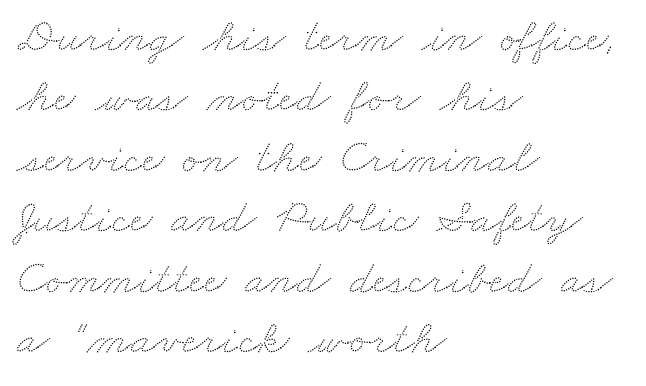
Q: Is the text underlined? A: No.
Q: How is the paragraph aligned? A: Left-aligned.
Q: Is the spacing between letters normal or unusually wide? A: Normal.
Q: Is the spacing between lines tight, normal or loose? A: Normal.
Q: Width (condensed, normal, or wide)? A: Wide.
Q: Stroke contrast? A: Low.
Q: x-height? A: Small.
Q: Monospaced? A: No.
